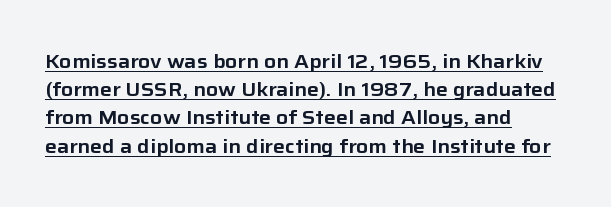
The image shows 20 px text type, upright; set left-aligned, normal line spacing (1.41x), normal letter spacing, underlined.
